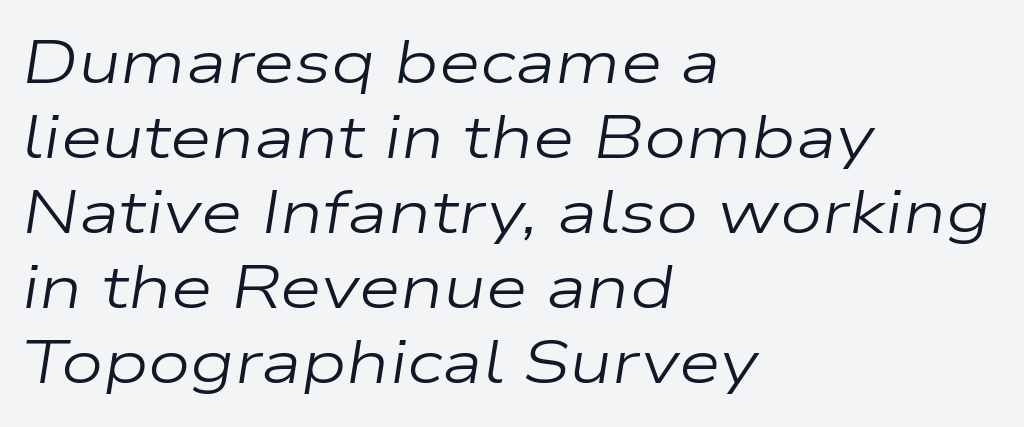
The image shows 60 px regular-weight, wide type, italic (leaning right); set left-aligned, normal line spacing (1.25x), normal letter spacing, not underlined; low stroke contrast and a medium x-height.
